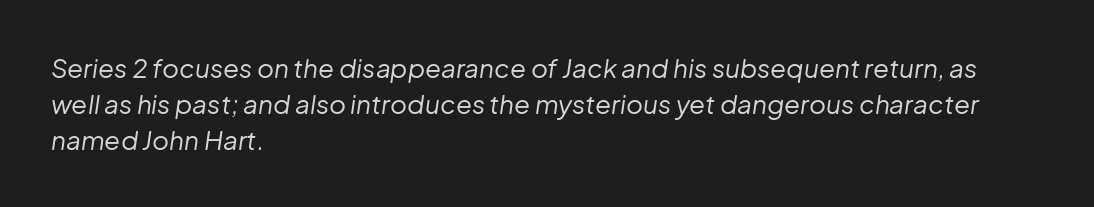
Standard letterfit; no display-style spreading of the glyphs. On a weight scale, this lands at 450 or below. Alignment: flush left. Vertically, the passage feels balanced, rows spaced as you'd expect. The whole block is typeset with a tilt. Check the space under the baseline: it is left empty.
